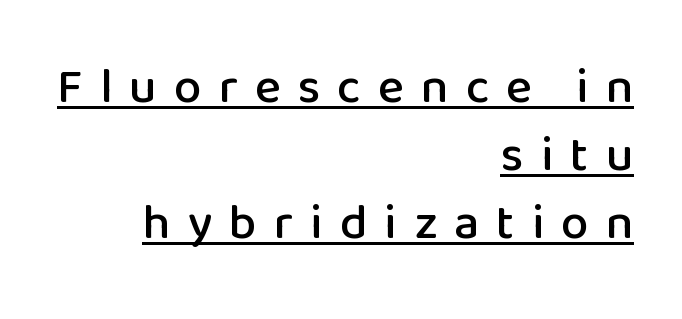
{"serif": "no", "italic": "no", "width": "normal", "stroke_contrast": "low", "x_height": "medium", "monospaced": "no", "underline": "yes", "align": "right", "line_spacing": "normal", "line_spacing_ratio": 1.39, "letter_spacing": "wide", "letter_spacing_em": 0.35, "glyph_px": 49}
